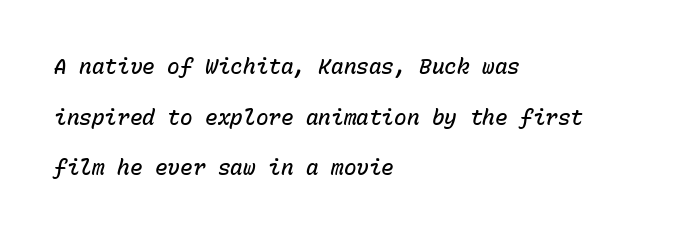
{"italic": "yes", "lean": "right", "slant_degrees": 15, "bold": "semi", "underline": "no", "align": "left", "line_spacing": "loose", "line_spacing_ratio": 2.41, "letter_spacing": "normal", "letter_spacing_em": 0.0, "glyph_px": 21}
